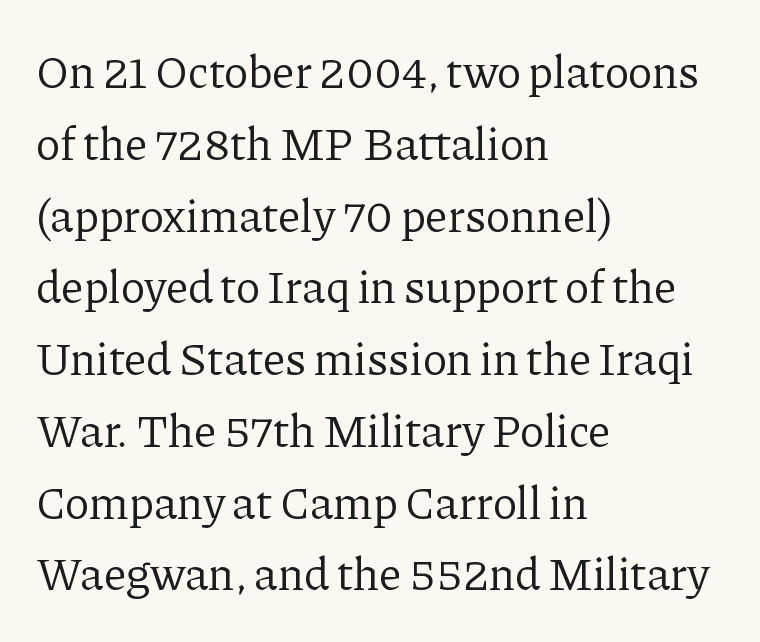
You can tell it's not italic because the verticals are truly vertical. Underlining? Definitely not there. You could call the tracking neutral — neither tight nor loose. Serifs: yes, visible at the terminals of the letterforms. The strokes are not fattened; the text isn't bold.
